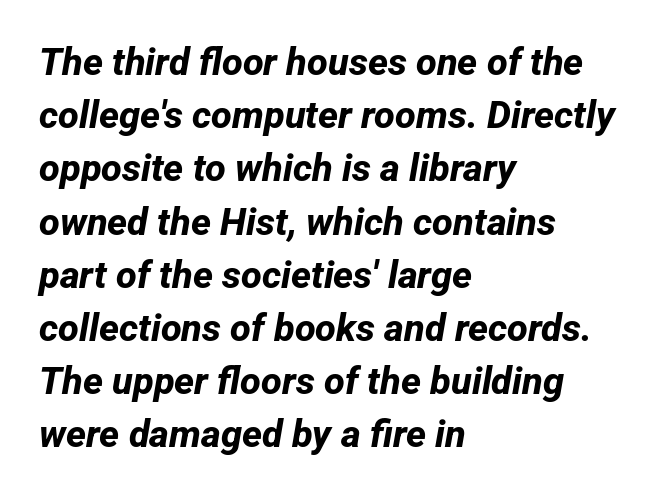
Baseline-to-baseline distance is the conventional proportion of letter height. The strokes are fattened all the way to bold. In terms of letterspacing, this is plain default setting. The passage shown is not underscored anywhere. Each line starts at the same left margin while the right side varies.
